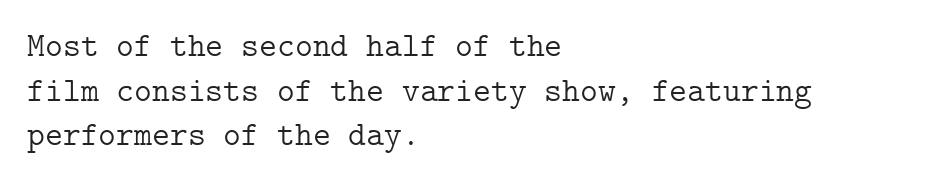
Q: Is the text bold? A: No.
Q: Is the text italic (slanted)? A: No, it is upright.
Q: Is the typeface a serif or a sans-serif typeface? A: Serif.
Q: Is the text underlined? A: No.
Q: How is the paragraph aligned? A: Left-aligned.
Q: Is the spacing between letters normal or unusually wide? A: Normal.
Q: Is the spacing between lines tight, normal or loose? A: Normal.
Q: Width (condensed, normal, or wide)? A: Normal.
Q: Stroke contrast? A: Low.
Q: x-height? A: Medium.
